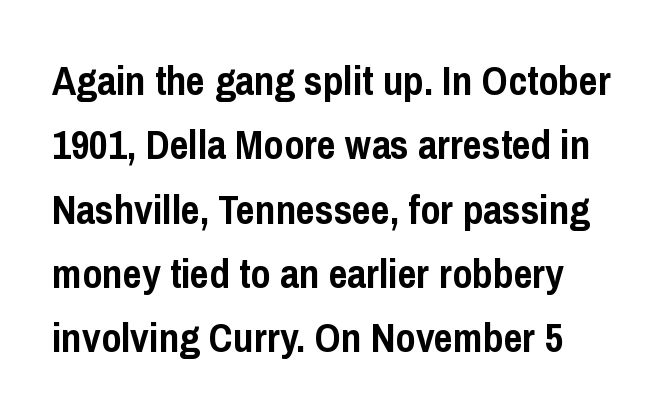
Q: Is the text bold? A: Yes.
Q: Is the text italic (slanted)? A: No, it is upright.
Q: Is the typeface a serif or a sans-serif typeface? A: Sans-serif.
Q: Is the text underlined? A: No.
Q: Is the spacing between letters normal or unusually wide? A: Normal.
Q: Is the spacing between lines tight, normal or loose? A: Normal.
Q: Width (condensed, normal, or wide)? A: Condensed.
Q: Stroke contrast? A: Low.
Q: x-height? A: Medium.
Q: Monospaced? A: No.
